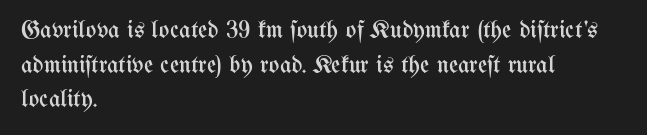
Q: Is the text bold? A: No.
Q: Is the text italic (slanted)? A: No, it is upright.
Q: Is the text underlined? A: No.
Q: How is the paragraph aligned? A: Left-aligned.
Q: Is the spacing between letters normal or unusually wide? A: Normal.
Q: Is the spacing between lines tight, normal or loose? A: Normal.
